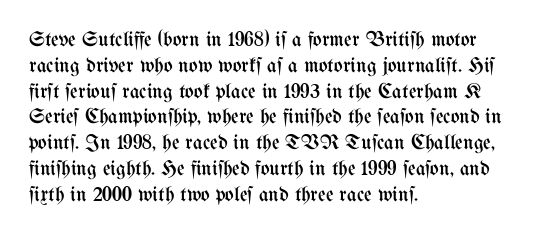
Q: Is the text bold? A: No.
Q: Is the text italic (slanted)? A: No, it is upright.
Q: Is the text underlined? A: No.
Q: How is the paragraph aligned? A: Left-aligned.
Q: Is the spacing between letters normal or unusually wide? A: Normal.
